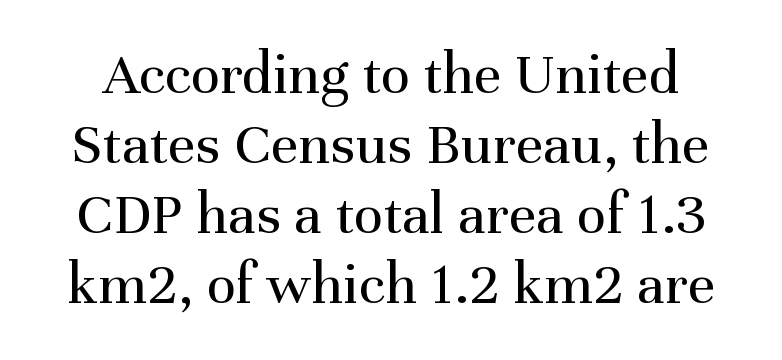
The image shows 61 px regular-weight serif type, upright; set tight line spacing (1.15x), normal letter spacing, not underlined; medium stroke contrast and a medium x-height.
